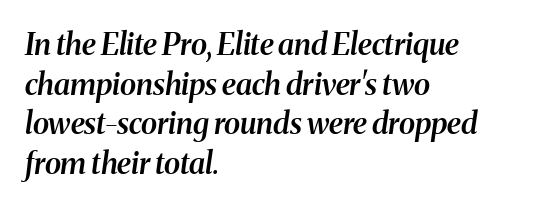
The strokes are fattened partway — semibold, not bold. The letters sit at their default tracking, neither squeezed nor spread. The space beneath each line is pristine and unruled. Looks like regular typesetting: each glyph gets only the width it needs.
